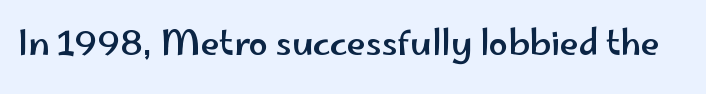
Q: Is the text italic (slanted)? A: No, it is upright.
Q: Is the typeface a serif or a sans-serif typeface? A: Sans-serif.
Q: Is the text underlined? A: No.
Q: Is the spacing between letters normal or unusually wide? A: Normal.
Q: Width (condensed, normal, or wide)? A: Wide.
Q: Stroke contrast? A: Low.
Q: x-height? A: Small.
Q: Monospaced? A: No.
